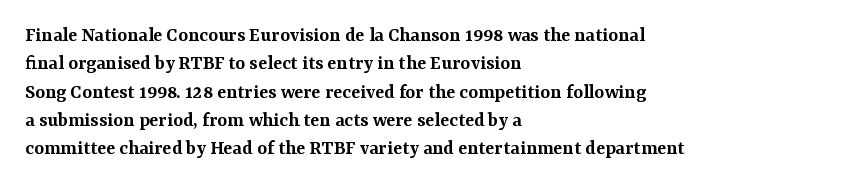
Q: Is the text bold? A: Semi-bold.
Q: Is the text italic (slanted)? A: No, it is upright.
Q: Is the text underlined? A: No.
Q: How is the paragraph aligned? A: Left-aligned.
Q: Is the spacing between letters normal or unusually wide? A: Normal.
Q: Is the spacing between lines tight, normal or loose? A: Normal.
